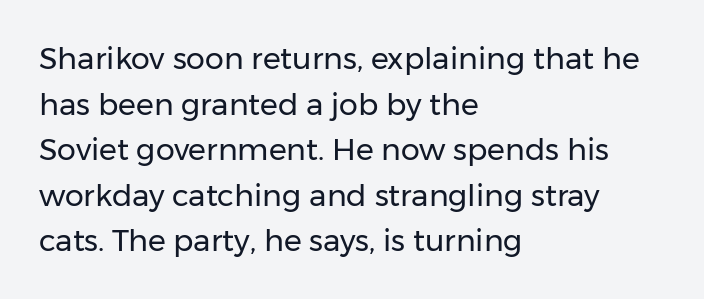
Q: Is the text bold? A: No.
Q: Is the text italic (slanted)? A: No, it is upright.
Q: Is the typeface a serif or a sans-serif typeface? A: Sans-serif.
Q: Is the text underlined? A: No.
Q: How is the paragraph aligned? A: Left-aligned.
Q: Is the spacing between letters normal or unusually wide? A: Normal.
Q: Is the spacing between lines tight, normal or loose? A: Normal.
Q: Width (condensed, normal, or wide)? A: Normal.
Q: Stroke contrast? A: Low.
Q: x-height? A: Medium.
Q: Monospaced? A: No.
